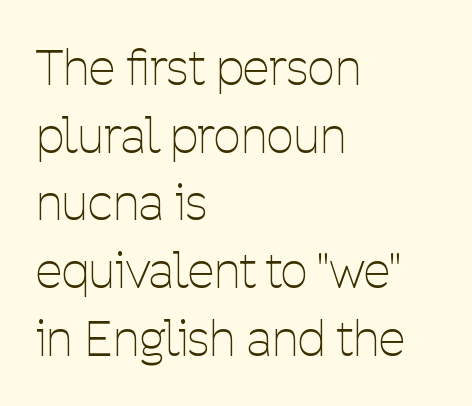
Q: Is the text bold? A: No.
Q: Is the text italic (slanted)? A: No, it is upright.
Q: Is the typeface a serif or a sans-serif typeface? A: Sans-serif.
Q: Is the text underlined? A: No.
Q: How is the paragraph aligned? A: Left-aligned.
Q: Is the spacing between letters normal or unusually wide? A: Normal.
Q: Is the spacing between lines tight, normal or loose? A: Normal.
Q: Width (condensed, normal, or wide)? A: Condensed.
Q: Stroke contrast? A: Low.
Q: x-height? A: Medium.
Q: Monospaced? A: No.
